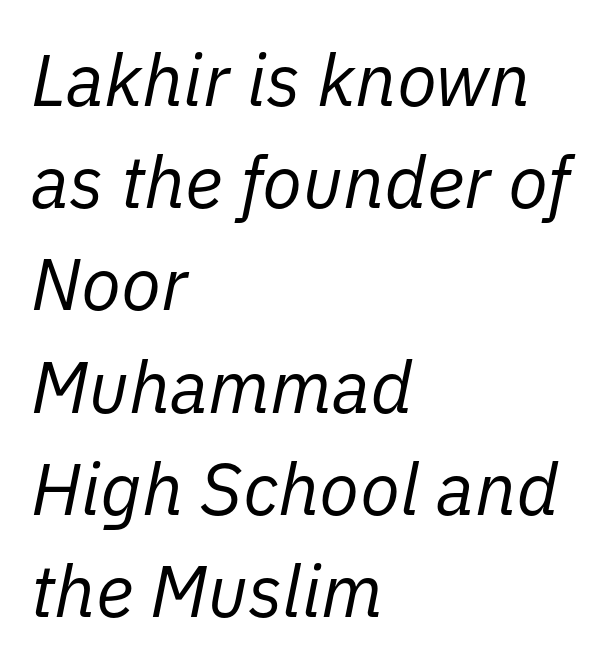
The designer left line spacing at the default. Descenders hang freely into open space. The letters sit at their default tracking, neither squeezed nor spread. The passage shown is not bold in any degree.
